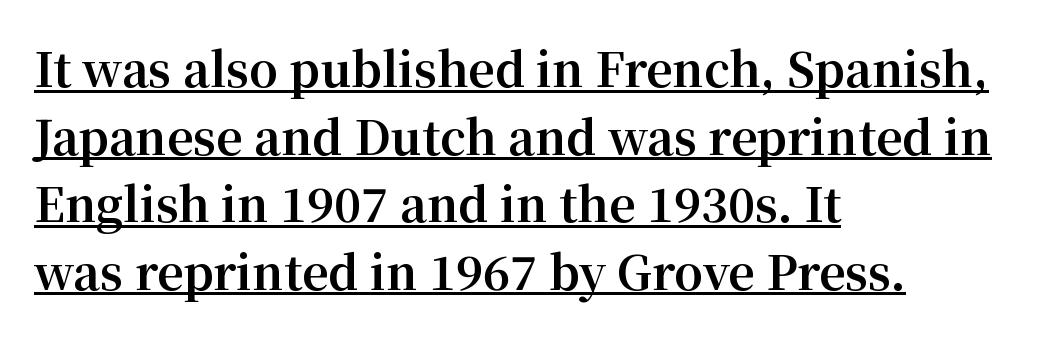
The face used here has the dense, thick strokes of a bold. Every word sits above its own underline. The face used here is proportionally spaced, like ordinary book or web type. Is there any slant? The stems are plumb. Nothing unusual about the tracking: characters are spaced as the font intends.
